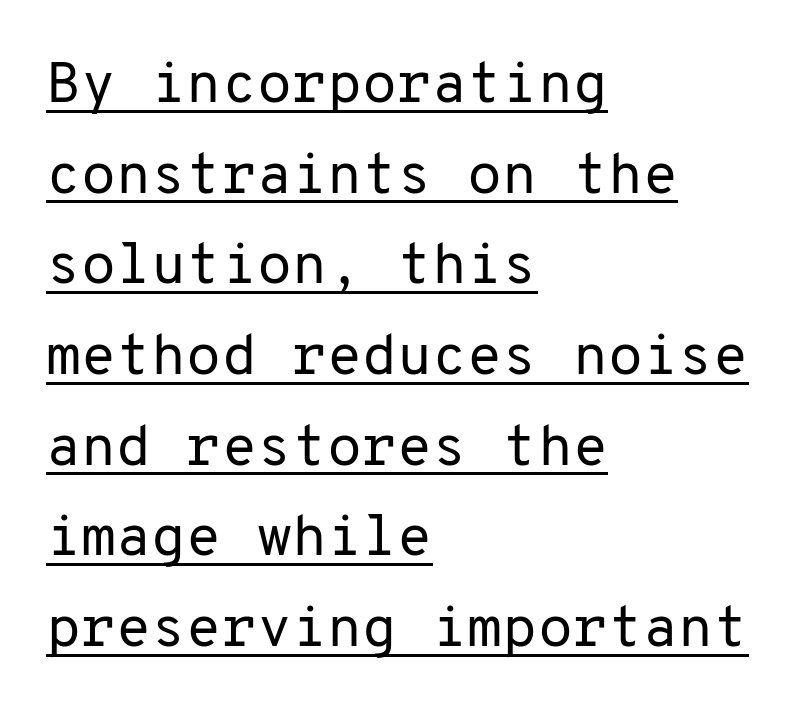
Q: Is the text bold? A: No.
Q: Is the text italic (slanted)? A: No, it is upright.
Q: Is the typeface a serif or a sans-serif typeface? A: Sans-serif.
Q: Is the text underlined? A: Yes.
Q: How is the paragraph aligned? A: Left-aligned.
Q: Is the spacing between letters normal or unusually wide? A: Normal.
Q: Is the spacing between lines tight, normal or loose? A: Normal.
Q: Width (condensed, normal, or wide)? A: Normal.
Q: Stroke contrast? A: Low.
Q: x-height? A: Medium.
Q: Monospaced? A: Yes.
